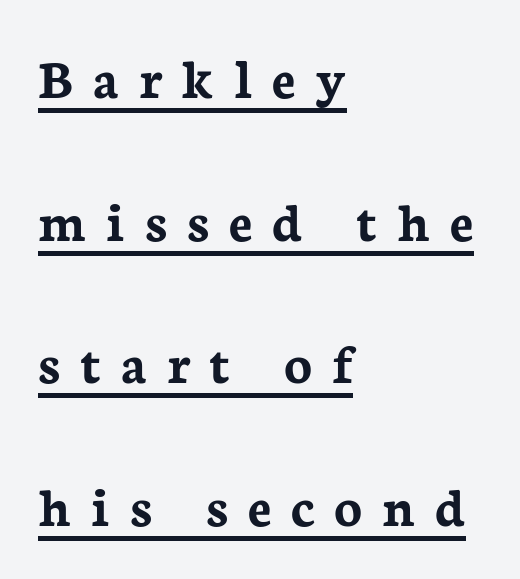
Left-aligned paragraph, ragged on the right. Thick stems and heavy bowls — unmistakably bold. Serifs: yes, visible at the terminals of the letterforms. Honestly, the underline is the first thing you notice here. In terms of posture, this sample is upright.
